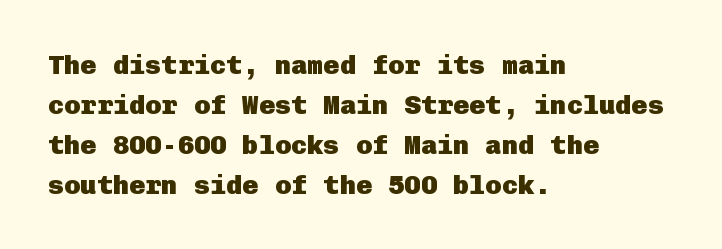
Q: Is the text bold? A: Yes.
Q: Is the text italic (slanted)? A: No, it is upright.
Q: Is the text underlined? A: No.
Q: How is the paragraph aligned? A: Left-aligned.
Q: Is the spacing between letters normal or unusually wide? A: Normal.
Q: Is the spacing between lines tight, normal or loose? A: Normal.
